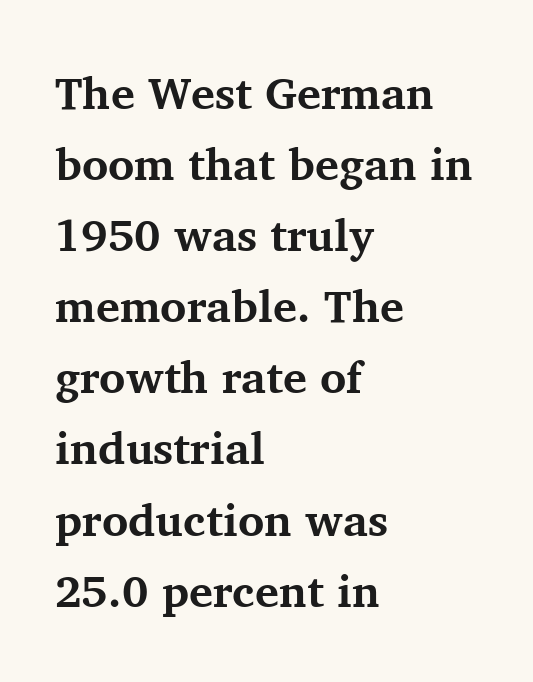
Summary of weight: heavy, a full bold. This sample is left-justified, so line endings fall wherever the words run out. Note the varied advance widths — an 'i' is clearly narrower than an 'm'. Standard letterfit; no display-style spreading of the glyphs.
